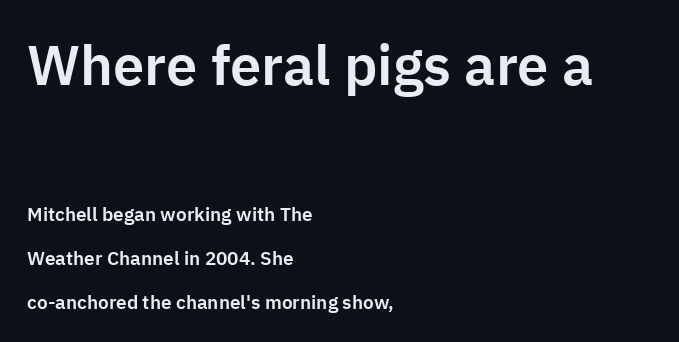
Q: Is the text italic (slanted)? A: No, it is upright.
Q: Is the typeface a serif or a sans-serif typeface? A: Sans-serif.
Q: Is the text underlined? A: No.
Q: How is the paragraph aligned? A: Left-aligned.
Q: Is the spacing between letters normal or unusually wide? A: Normal.
Q: Is the spacing between lines tight, normal or loose? A: Loose.
Q: Which block of text is set in a larger size, the first (top) or the second (bottom)? A: The first (top) one.
Q: Width (condensed, normal, or wide)? A: Normal.
Q: Stroke contrast? A: Low.
Q: x-height? A: Medium.
Q: Monospaced? A: No.
